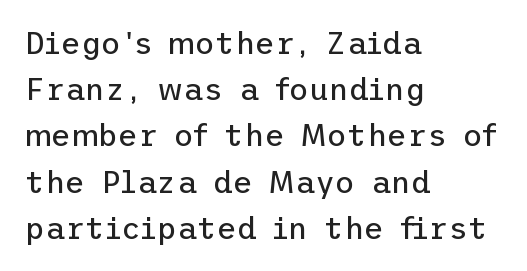
Q: Is the text bold? A: No.
Q: Is the text italic (slanted)? A: No, it is upright.
Q: Is the typeface a serif or a sans-serif typeface? A: Sans-serif.
Q: Is the text underlined? A: No.
Q: How is the paragraph aligned? A: Left-aligned.
Q: Is the spacing between letters normal or unusually wide? A: Normal.
Q: Is the spacing between lines tight, normal or loose? A: Normal.
Q: Width (condensed, normal, or wide)? A: Normal.
Q: Stroke contrast? A: Low.
Q: x-height? A: Medium.
